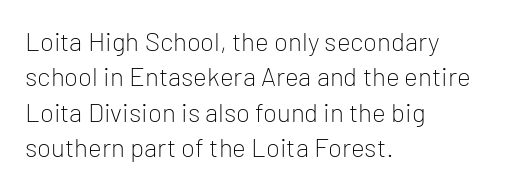
{"italic": "no", "bold": "no", "underline": "no", "align": "left", "line_spacing": "normal", "line_spacing_ratio": 1.36, "letter_spacing": "normal", "letter_spacing_em": 0.0, "glyph_px": 26}
